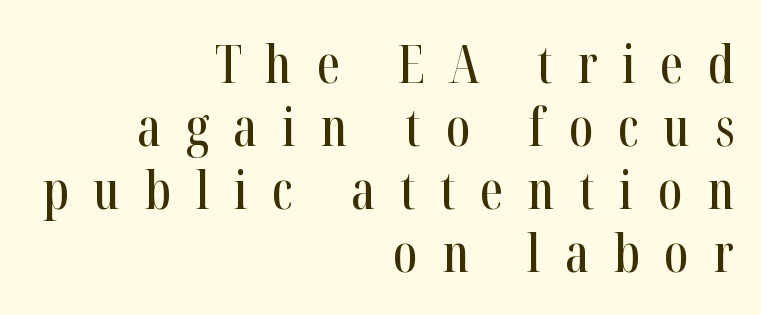
Q: Is the text italic (slanted)? A: No, it is upright.
Q: Is the typeface a serif or a sans-serif typeface? A: Serif.
Q: Is the text underlined? A: No.
Q: How is the paragraph aligned? A: Right-aligned.
Q: Is the spacing between letters normal or unusually wide? A: Unusually wide.
Q: Width (condensed, normal, or wide)? A: Condensed.
Q: Stroke contrast? A: High.
Q: x-height? A: Medium.
Q: Monospaced? A: No.
